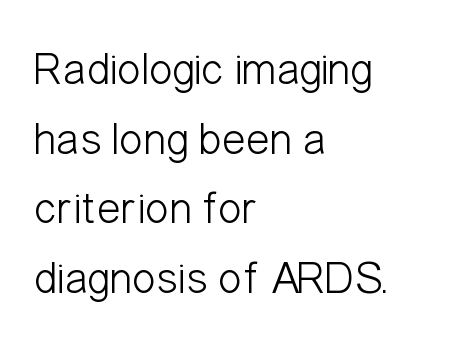
The image shows 45 px light, condensed sans-serif type, upright; set left-aligned, normal line spacing (1.55x), normal letter spacing, not underlined; low stroke contrast and a medium x-height.
